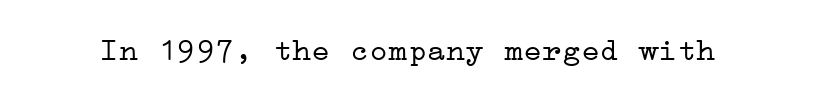
Q: Is the text bold? A: No.
Q: Is the text italic (slanted)? A: No, it is upright.
Q: Is the typeface a serif or a sans-serif typeface? A: Serif.
Q: Is the text underlined? A: No.
Q: Is the spacing between letters normal or unusually wide? A: Normal.
Q: Width (condensed, normal, or wide)? A: Wide.
Q: Stroke contrast? A: Low.
Q: x-height? A: Medium.
